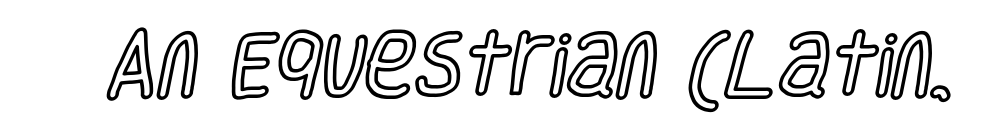
Q: Is the text italic (slanted)? A: Yes.
Q: Is the text underlined? A: No.
Q: Is the spacing between letters normal or unusually wide? A: Normal.
Q: Width (condensed, normal, or wide)? A: Condensed.
Q: x-height? A: Large.
Q: Monospaced? A: No.
